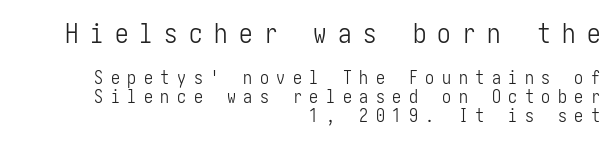
The image shows 27 px text type, upright; set right-aligned, tight line spacing (1.06x), unusually wide letter spacing (+0.42 em), not underlined; the first (top) block is 1.5x larger.
